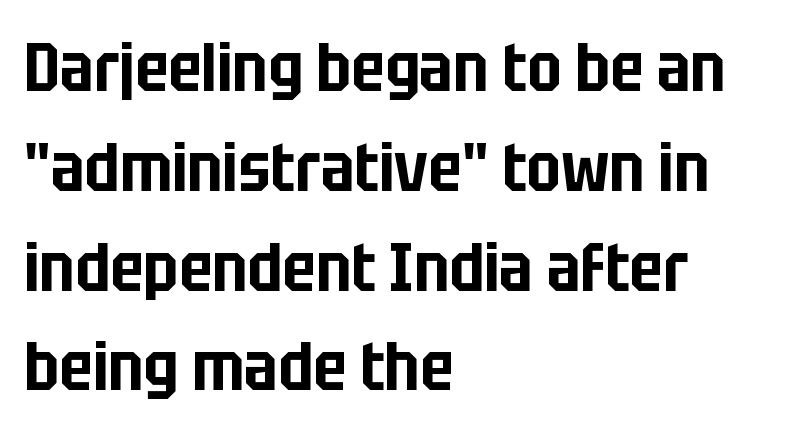
Q: Is the text italic (slanted)? A: No, it is upright.
Q: Is the typeface a serif or a sans-serif typeface? A: Sans-serif.
Q: Is the text underlined? A: No.
Q: How is the paragraph aligned? A: Left-aligned.
Q: Is the spacing between letters normal or unusually wide? A: Normal.
Q: Is the spacing between lines tight, normal or loose? A: Normal.
Q: Width (condensed, normal, or wide)? A: Condensed.
Q: Stroke contrast? A: Low.
Q: x-height? A: Large.
Q: Monospaced? A: No.
